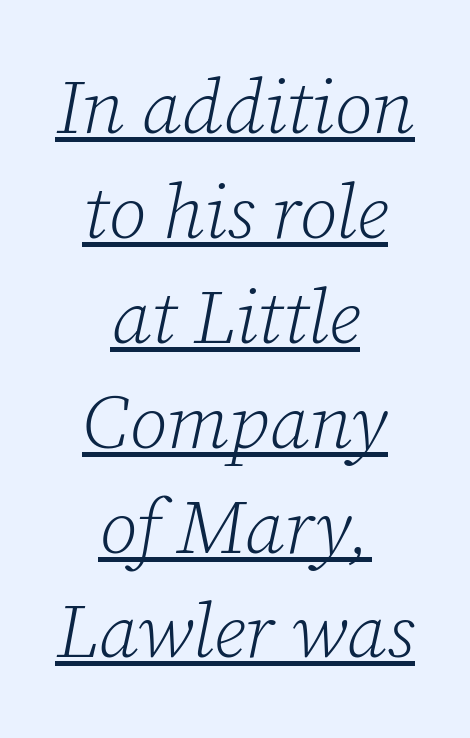
The image shows 76 px light serif type, italic (leaning right); set centered, normal line spacing (1.38x), normal letter spacing, underlined; low stroke contrast and a medium x-height.
